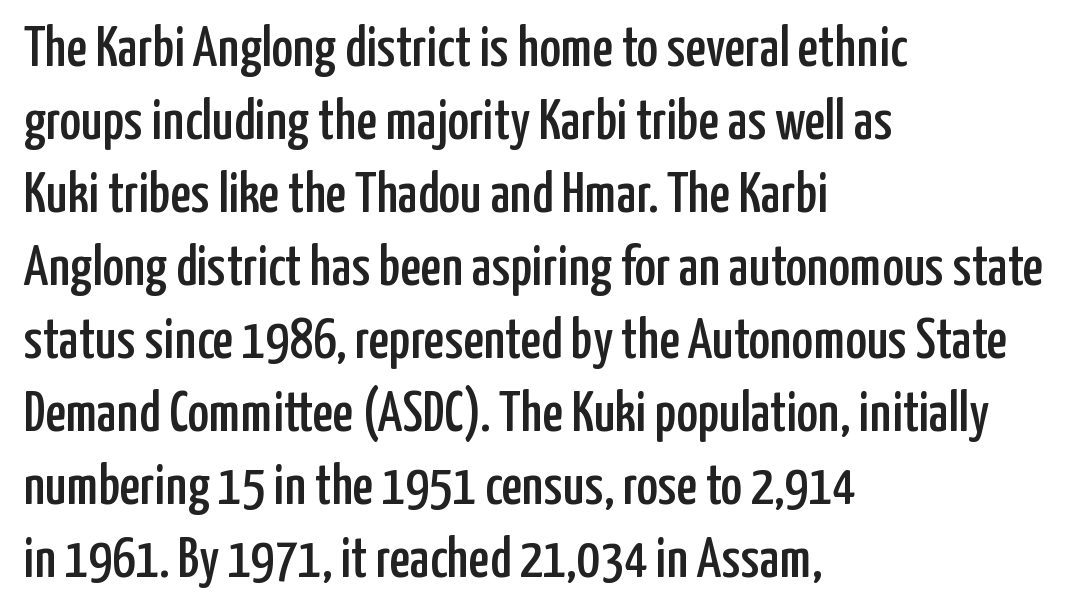
Leading matches the norm, producing a regular column. The rendering uses natural spacing where letterforms have individual widths. Honestly, the letter spacing is just normal — you wouldn't notice it. To sum up the face: it is a sans, with no serifs. Posture: upright roman. The foot of each line stays bare and open.
